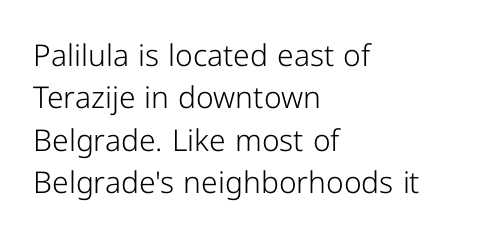
The image shows 30 px light sans-serif type, upright; set left-aligned, normal line spacing (1.41x), normal letter spacing, not underlined; low stroke contrast and a medium x-height.
